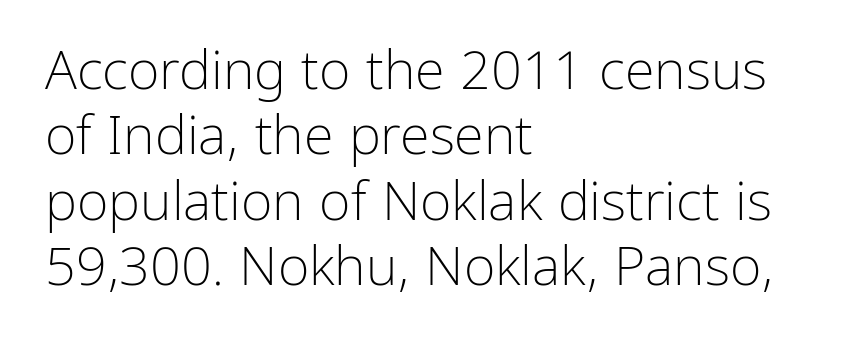
{"serif": "no", "italic": "no", "bold": "no", "weight": "light", "width": "normal", "stroke_contrast": "low", "x_height": "medium", "monospaced": "no", "underline": "no", "align": "left", "line_spacing_ratio": 1.21, "letter_spacing": "normal", "letter_spacing_em": 0.0, "glyph_px": 54}
